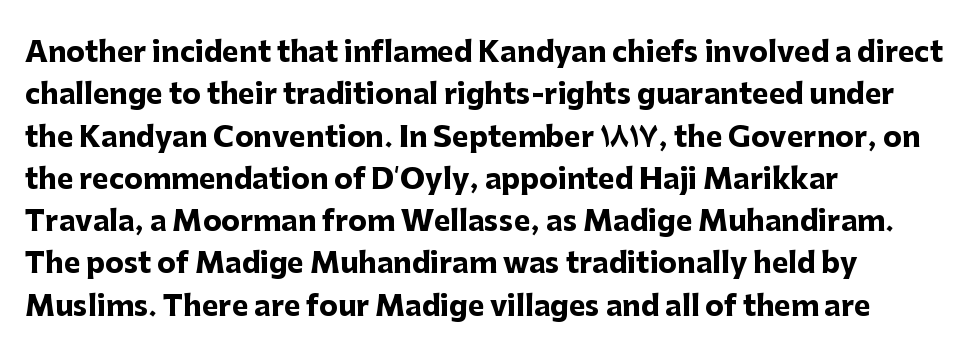
The letterforms sit shoulder to shoulder at normal distance. You can tell it's not italic because the verticals are truly vertical. Underlining? Definitely not there. Notice how descenders clear the ascenders below comfortably — that's standard leading. The face used here is proportionally spaced, like ordinary book or web type.
